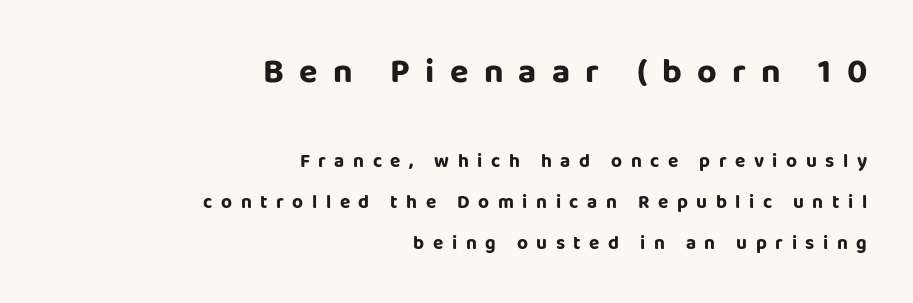
{"serif": "no", "italic": "no", "bold": "yes", "weight": "bold", "width": "normal", "stroke_contrast": "low", "x_height": "large", "monospaced": "no", "underline": "no", "align": "right", "line_spacing": "loose", "line_spacing_ratio": 2.16, "letter_spacing": "wide", "letter_spacing_em": 0.45, "larger_block": "first", "size_ratio": 1.79, "glyph_px": 34}
